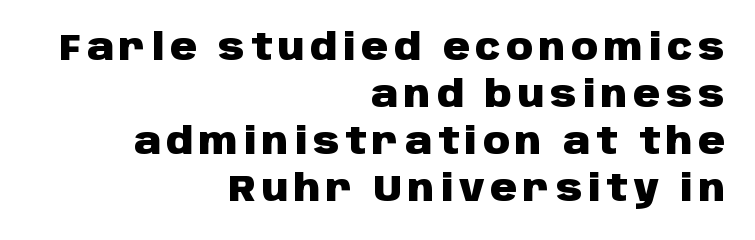
The image shows 37 px heavy sans-serif type, upright; set right-aligned, normal line spacing (1.27x), not underlined; low stroke contrast and a large x-height.
